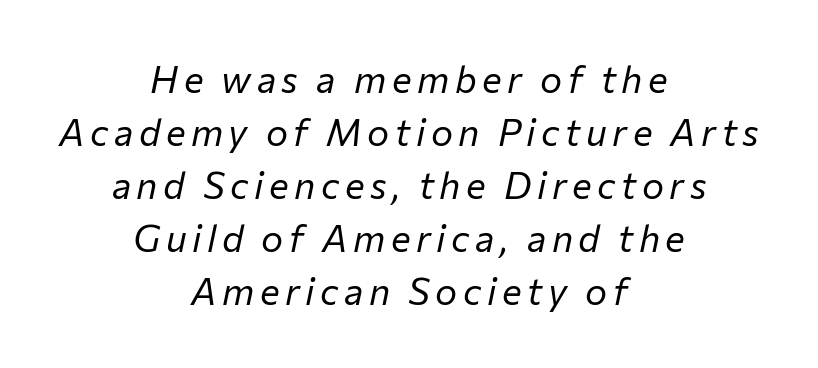
{"italic": "yes", "lean": "right", "slant_degrees": 12, "bold": "no", "weight": "regular", "width": "normal", "stroke_contrast": "low", "x_height": "medium", "monospaced": "no", "underline": "no", "align": "center", "line_spacing": "normal", "line_spacing_ratio": 1.43, "glyph_px": 37}
